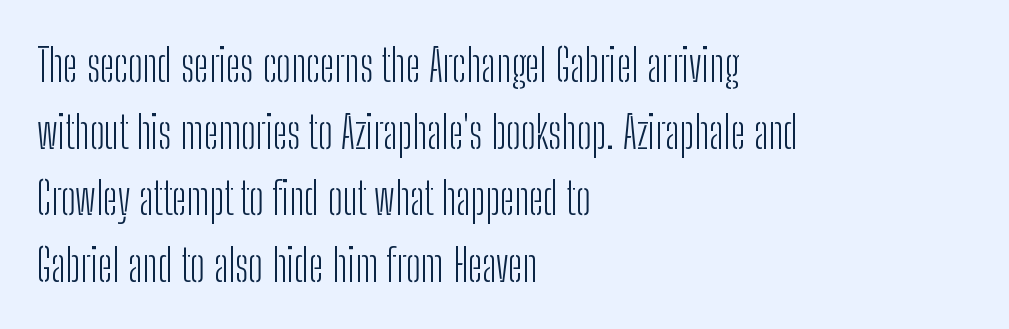
The type is set solid horizontally, with unmodified tracking. This sample uses an upright cut, with every glyph sitting square on the baseline. What kind of face is this? One without serifs — a sans. Think of a printed novel: that variable character pitch is what you see here. The font is comparable to plain body text, perhaps lighter.
